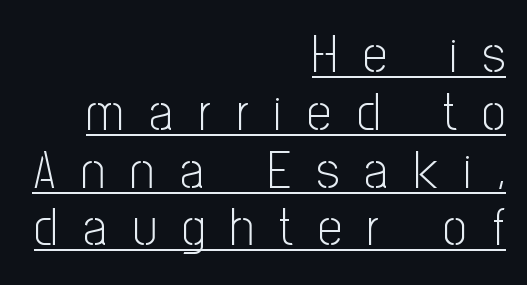
The image shows 53 px light, condensed sans-serif type, upright; set right-aligned, tight line spacing (1.09x), unusually wide letter spacing (+0.48 em), underlined; low stroke contrast and a medium x-height.
